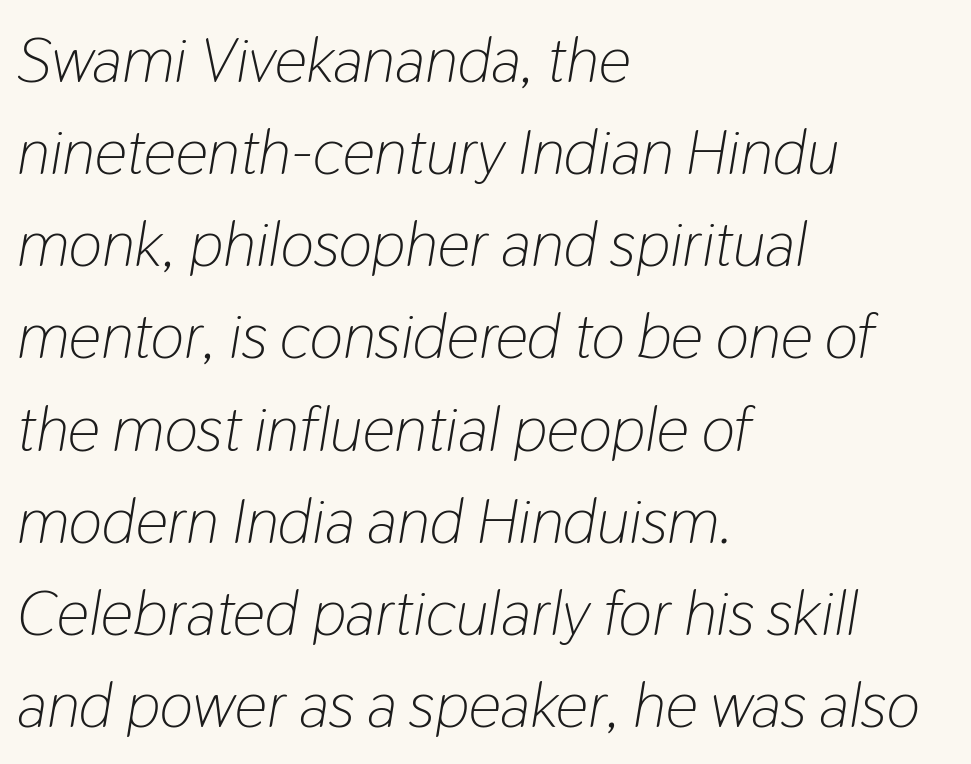
The image shows 64 px light, condensed type, italic (leaning right); set left-aligned, normal line spacing (1.44x), normal letter spacing, not underlined; low stroke contrast and a medium x-height.
